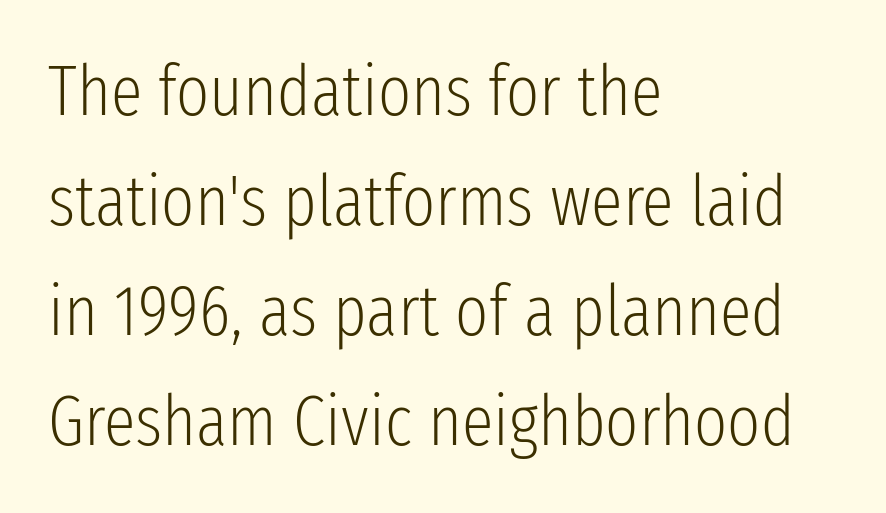
The image shows 71 px light, condensed sans-serif type, upright; set left-aligned, normal line spacing (1.55x), normal letter spacing, not underlined; low stroke contrast and a medium x-height.
